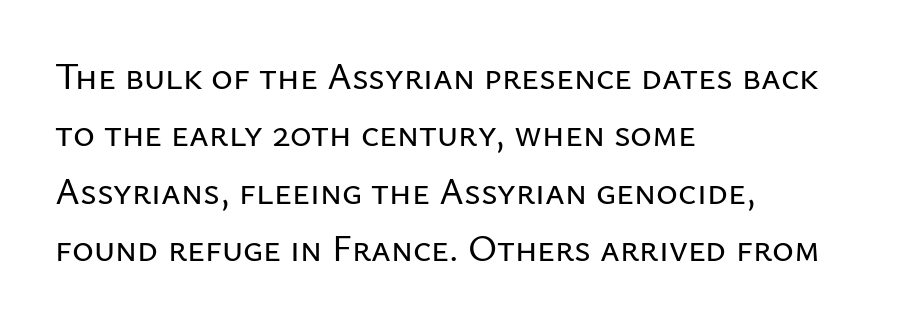
Q: Is the text italic (slanted)? A: No, it is upright.
Q: Is the typeface a serif or a sans-serif typeface? A: Sans-serif.
Q: Is the text underlined? A: No.
Q: How is the paragraph aligned? A: Left-aligned.
Q: Is the spacing between letters normal or unusually wide? A: Normal.
Q: Is the spacing between lines tight, normal or loose? A: Normal.
Q: Width (condensed, normal, or wide)? A: Normal.
Q: Stroke contrast? A: Low.
Q: x-height? A: Medium.
Q: Monospaced? A: No.
